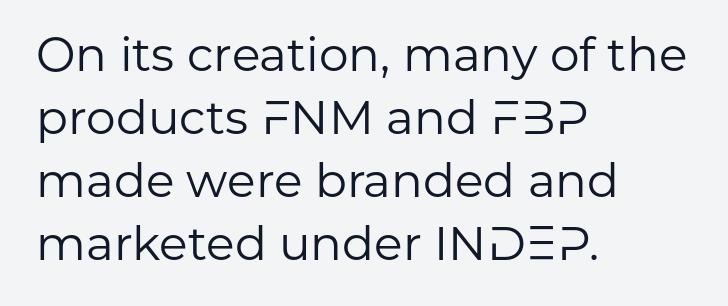
{"serif": "no", "italic": "no", "bold": "no", "weight": "regular", "width": "normal", "stroke_contrast": "low", "x_height": "medium", "monospaced": "no", "underline": "no", "align": "left", "line_spacing": "normal", "line_spacing_ratio": 1.34, "letter_spacing": "normal", "letter_spacing_em": 0.0, "glyph_px": 47}
